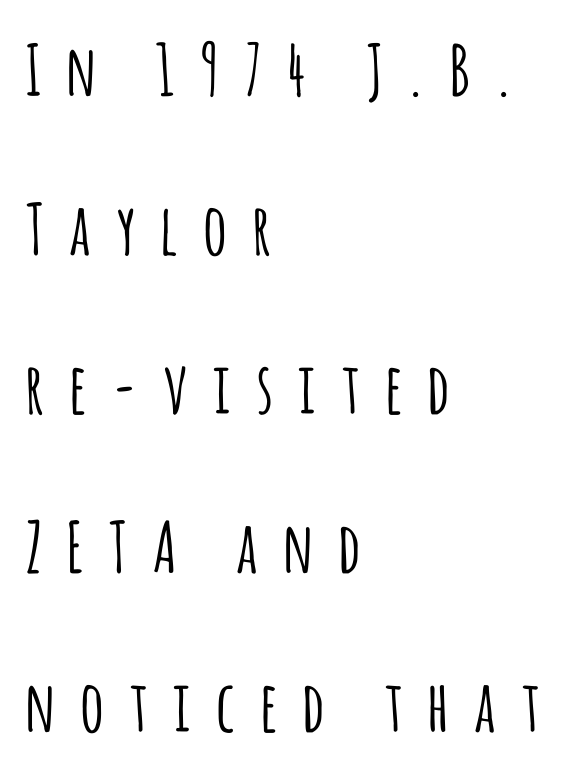
{"serif": "no", "italic": "no", "width": "condensed", "stroke_contrast": "low", "x_height": "large", "monospaced": "no", "underline": "no", "align": "left", "line_spacing": "loose", "line_spacing_ratio": 2.27, "letter_spacing": "wide", "letter_spacing_em": 0.38, "glyph_px": 70}
